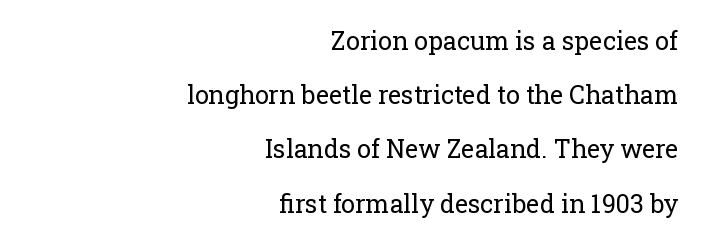
Standard letterfit; no display-style spreading of the glyphs. Is the type heavy? It reads as light-to-regular instead. The rendering uses a large line-height, opening up the rows. This is the regular roman posture of the typeface. The string is rendered with underlining switched off. The paragraph shown leans on its right margin.
